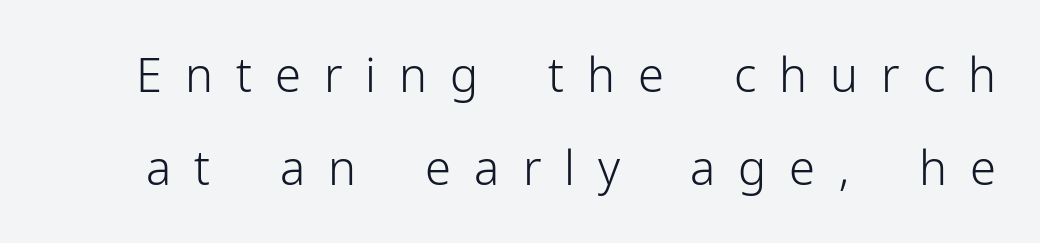
The image shows 47 px light sans-serif type, upright; set loose line spacing (1.97x), unusually wide letter spacing (+0.49 em), not underlined; low stroke contrast and a medium x-height.
